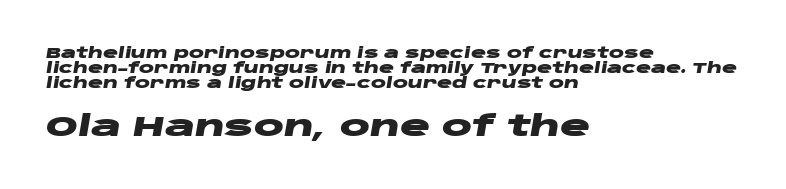
The lettering tilts uniformly, giving the passage an italic look. The block sitting lower on the canvas is the one with enlarged characters. Does extra space separate the letters? No, they use regular spacing. Very little white space separates one row of letters from the next.
